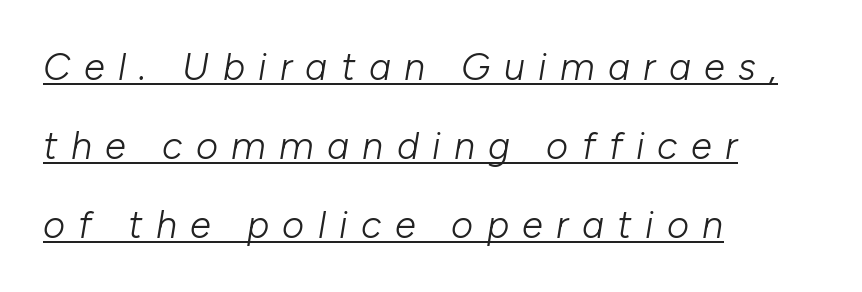
This reads as an unemphasized weight, regular at the heaviest. Style check: oblique. Where is the straight margin? On the left. Leading: increased. Here the designer chose a conventional face with non-uniform glyph widths.
